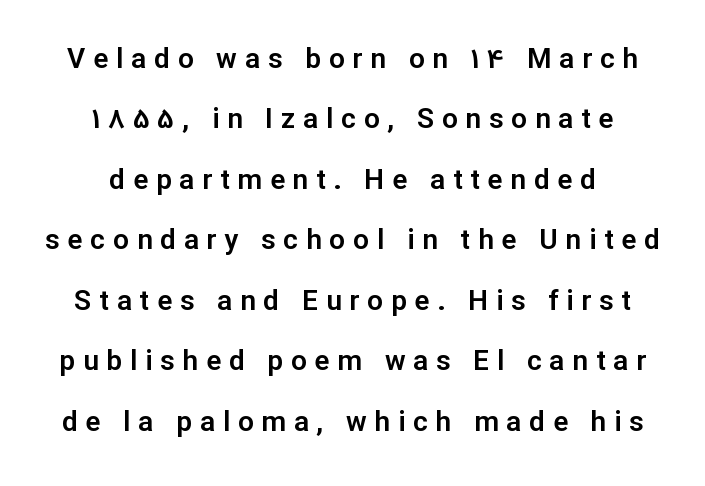
{"serif": "no", "italic": "no", "width": "normal", "stroke_contrast": "low", "x_height": "medium", "monospaced": "no", "underline": "no", "align": "center", "line_spacing": "loose", "line_spacing_ratio": 2.16, "letter_spacing": "wide", "letter_spacing_em": 0.28, "glyph_px": 28}
